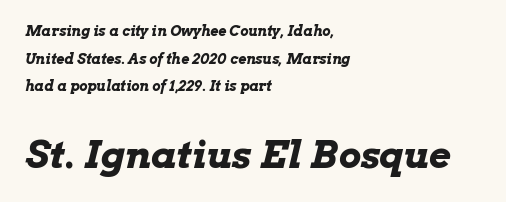
Left-aligned paragraph, ragged on the right. No word sits above an underline. You get the small type first, then a jump to larger type. Designer's note — italics engaged. Pretty heavy lettering here — definitely bold.
